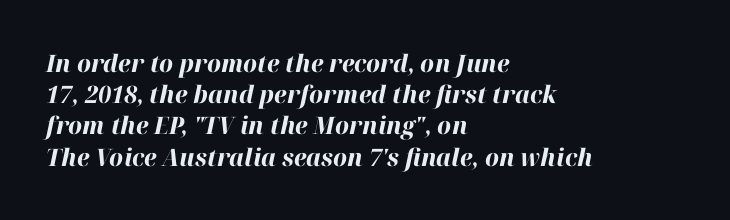
{"italic": "yes", "lean": "right", "slant_degrees": 12, "bold": "yes", "underline": "no", "align": "left", "line_spacing": "normal", "line_spacing_ratio": 1.3, "letter_spacing": "normal", "letter_spacing_em": 0.0, "glyph_px": 24}
